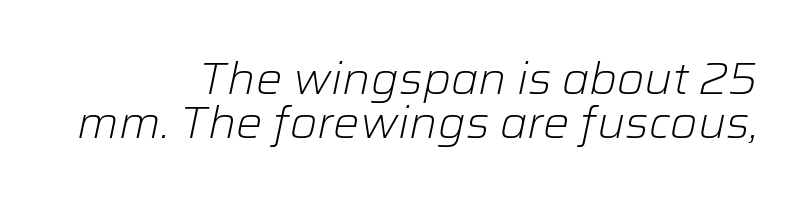
Q: Is the text bold? A: No.
Q: Is the text italic (slanted)? A: Yes, it leans right by about 12 degrees.
Q: Is the text underlined? A: No.
Q: How is the paragraph aligned? A: Right-aligned.
Q: Is the spacing between letters normal or unusually wide? A: Normal.
Q: Is the spacing between lines tight, normal or loose? A: Tight.
Q: Width (condensed, normal, or wide)? A: Normal.
Q: Stroke contrast? A: Low.
Q: x-height? A: Medium.
Q: Monospaced? A: No.
